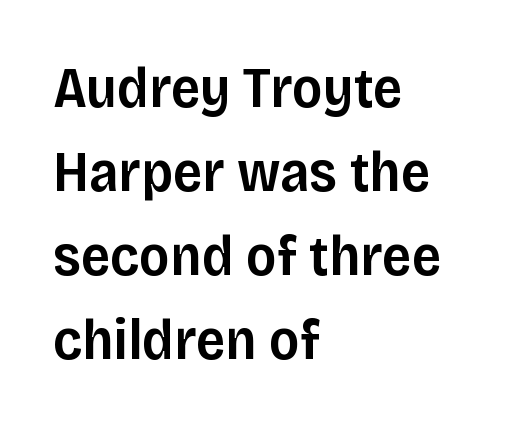
{"serif": "no", "italic": "no", "bold": "semi", "weight": "semibold", "width": "normal", "stroke_contrast": "low", "x_height": "large", "monospaced": "no", "underline": "no", "align": "left", "line_spacing": "normal", "line_spacing_ratio": 1.45, "letter_spacing": "normal", "letter_spacing_em": 0.0, "glyph_px": 58}
